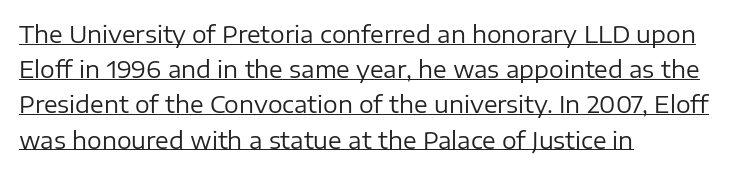
Q: Is the text bold? A: No.
Q: Is the text italic (slanted)? A: No, it is upright.
Q: Is the text underlined? A: Yes.
Q: How is the paragraph aligned? A: Left-aligned.
Q: Is the spacing between letters normal or unusually wide? A: Normal.
Q: Is the spacing between lines tight, normal or loose? A: Normal.
